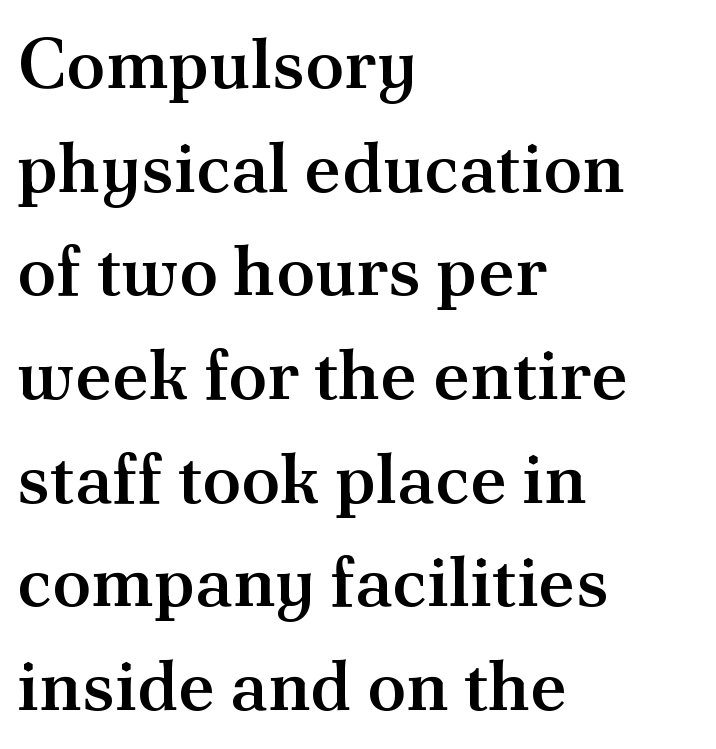
The image shows 71 px semibold serif type, upright; set left-aligned, normal line spacing (1.46x), normal letter spacing, not underlined; medium stroke contrast and a small x-height.
